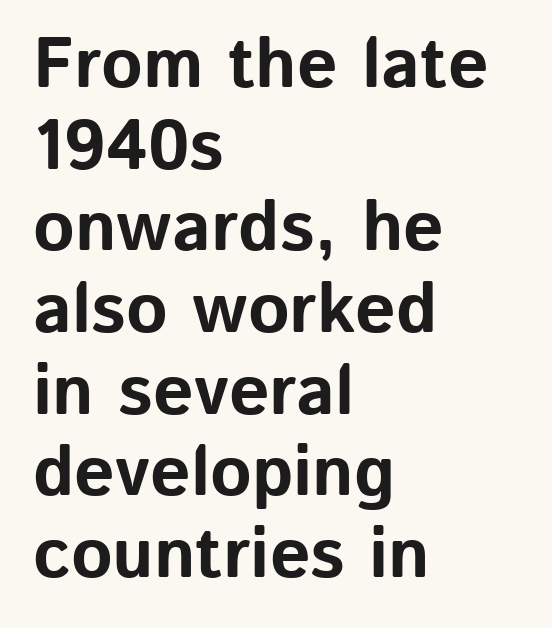
How heavy is the stroke? Heavy — this is a bold. Do the characters align in a grid? No, the font is proportional. Each row of text sits above clean, open space. Style check: upright. What's the leading like? Squeezed, with rows nearly overlapping. Short note: letters normally spaced.
